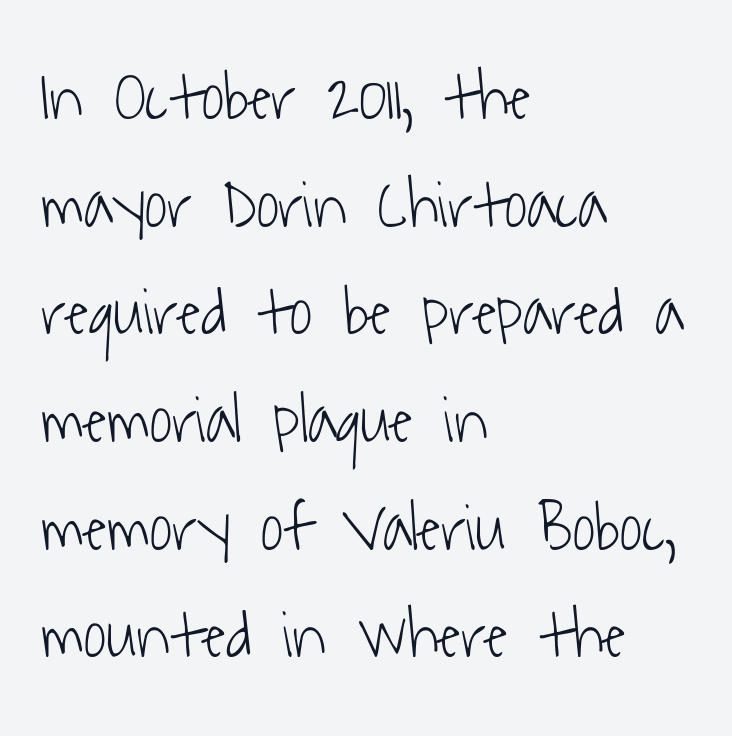
Plain, unruled lines of type. Heaviness? Minimal to ordinary, like unemphasized prose. Whoever set this chose a conventional vertical rhythm. The letters advance in unequal steps, a hallmark of proportional type. A classic flush-left, rag-right setting is used for this passage.
